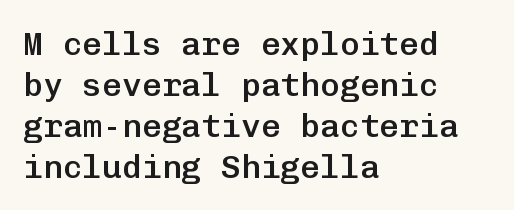
{"serif": "no", "italic": "no", "bold": "semi", "weight": "semibold", "width": "normal", "stroke_contrast": "low", "x_height": "medium", "monospaced": "yes", "underline": "no", "align": "left", "line_spacing_ratio": 1.24, "letter_spacing": "normal", "letter_spacing_em": 0.0, "glyph_px": 33}
